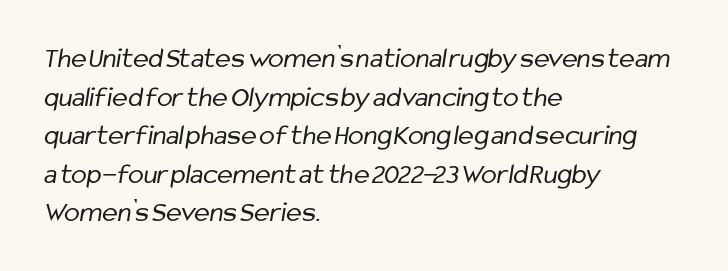
{"serif": "no", "bold": "no", "weight": "regular", "width": "condensed", "stroke_contrast": "low", "x_height": "medium", "monospaced": "no", "underline": "no", "align": "left", "line_spacing": "normal", "line_spacing_ratio": 1.33, "letter_spacing": "normal", "letter_spacing_em": 0.0, "glyph_px": 29}
